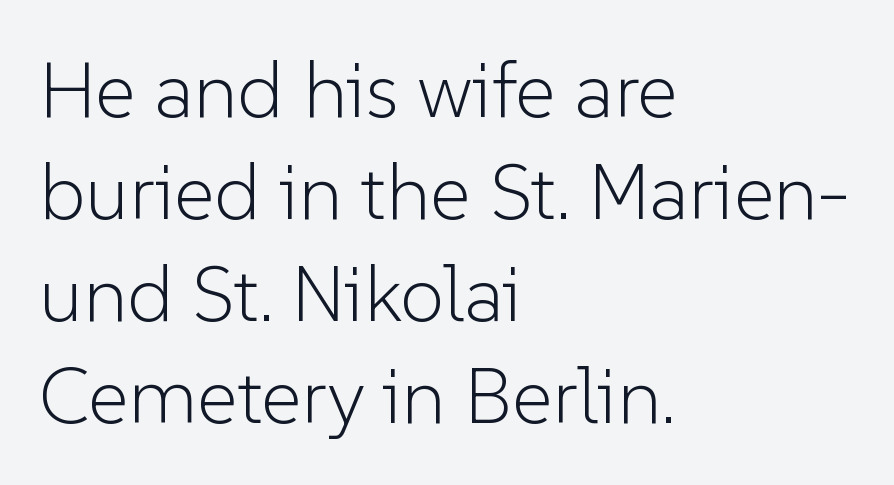
Each line starts at the same left margin while the right side varies. Note the varied advance widths — an 'i' is clearly narrower than an 'm'. Rendered with straight, roman letterforms. Is the type heavy? It reads as light-to-regular instead.
